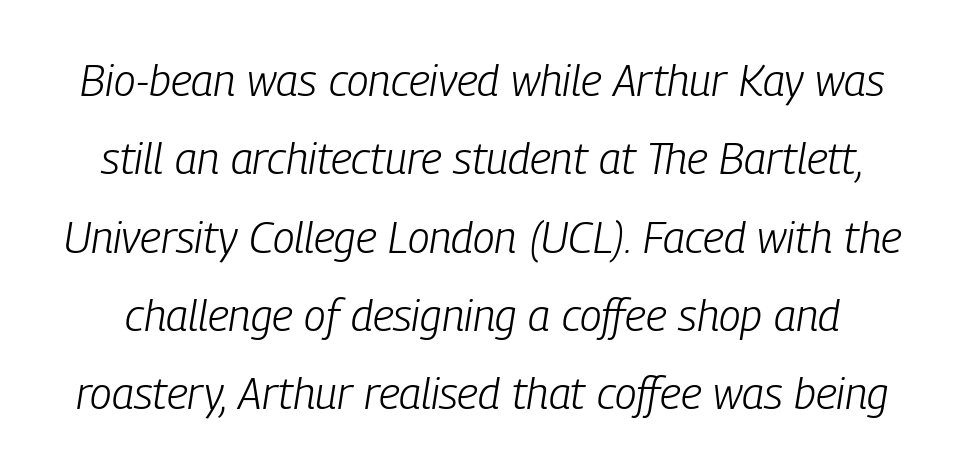
The image shows 44 px light, condensed type, italic (leaning right); set line spacing 1.78x, normal letter spacing, not underlined; low stroke contrast and a medium x-height.
